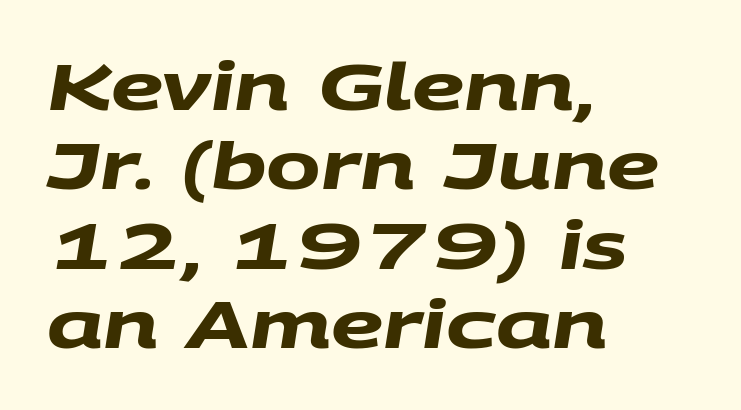
The image shows 65 px heavy, wide sans-serif type; set left-aligned, line spacing 1.22x, normal letter spacing, not underlined; medium stroke contrast and a large x-height.
